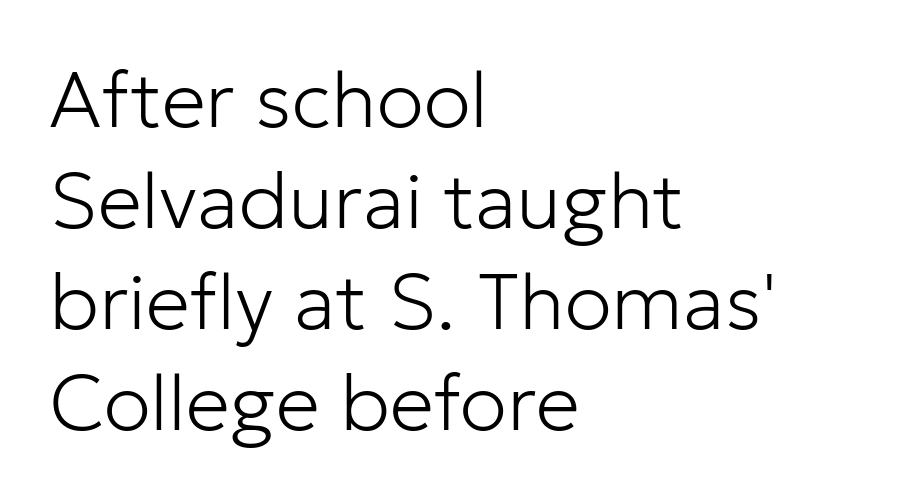
{"serif": "no", "italic": "no", "bold": "no", "weight": "light", "width": "normal", "stroke_contrast": "low", "x_height": "medium", "monospaced": "no", "underline": "no", "align": "left", "line_spacing": "normal", "line_spacing_ratio": 1.28, "letter_spacing": "normal", "letter_spacing_em": 0.0, "glyph_px": 79}
